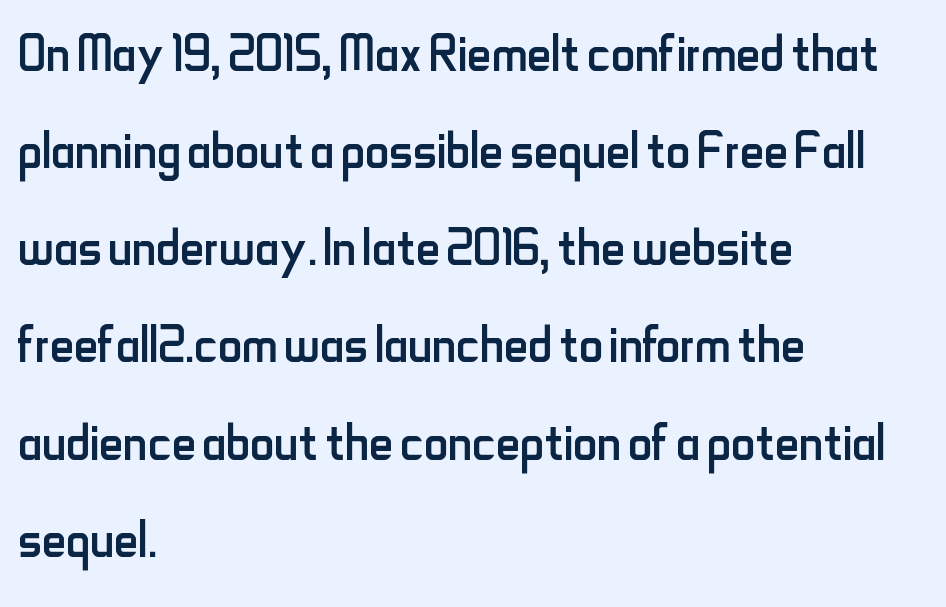
Q: Is the text bold? A: No.
Q: Is the text italic (slanted)? A: No, it is upright.
Q: Is the typeface a serif or a sans-serif typeface? A: Sans-serif.
Q: Is the text underlined? A: No.
Q: How is the paragraph aligned? A: Left-aligned.
Q: Is the spacing between letters normal or unusually wide? A: Normal.
Q: Is the spacing between lines tight, normal or loose? A: Normal.
Q: Width (condensed, normal, or wide)? A: Condensed.
Q: Stroke contrast? A: Low.
Q: x-height? A: Small.
Q: Monospaced? A: No.
